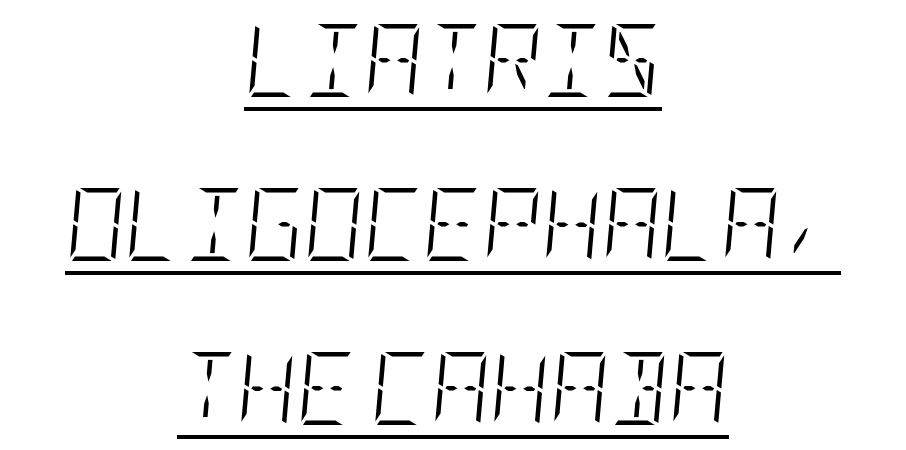
{"italic": "yes", "lean": "right", "slant_degrees": 5, "bold": "no", "weight": "light", "width": "condensed", "stroke_contrast": "low", "x_height": "large", "underline": "yes", "align": "center", "line_spacing": "loose", "line_spacing_ratio": 2.25, "letter_spacing": "normal", "letter_spacing_em": 0.0, "glyph_px": 73}
